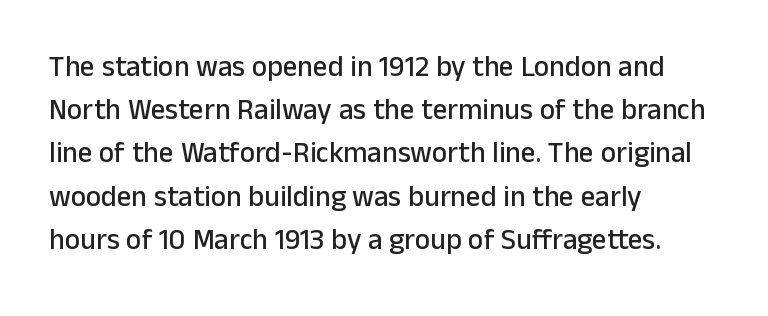
The image shows 29 px sans-serif type, upright; set left-aligned, normal line spacing (1.49x), normal letter spacing, not underlined; low stroke contrast and a medium x-height.
